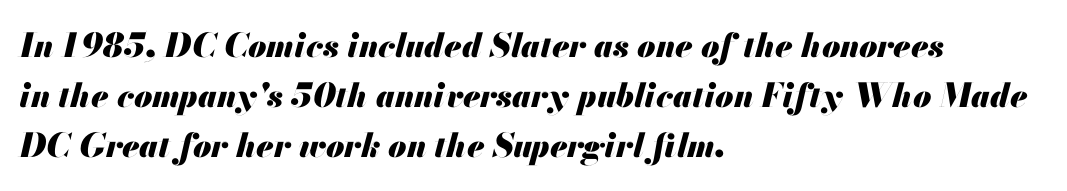
If you drew a ruler down the left edge, every line would touch it. The glyphs are unaccompanied by any horizontal stroke below them. How would I describe the line gaps? Plain and ordinary. The axis of the letterforms is tilted away from vertical. Stroke thickness is high; the sample reads as a true bold.
